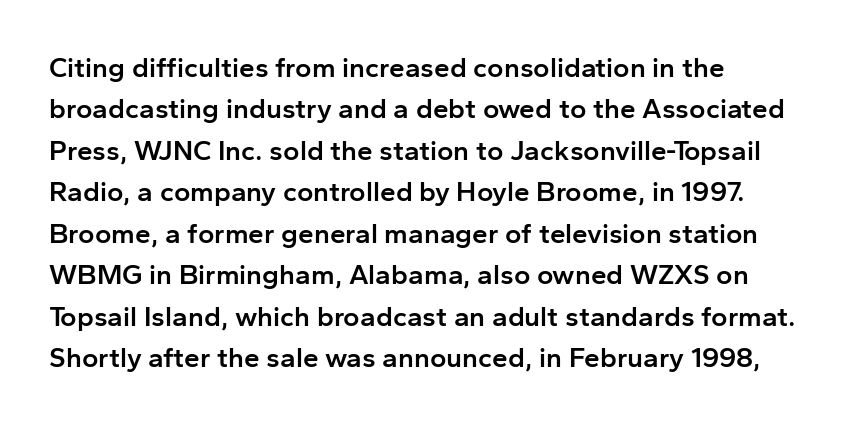
Q: Is the text bold? A: Semi-bold.
Q: Is the text italic (slanted)? A: No, it is upright.
Q: Is the typeface a serif or a sans-serif typeface? A: Sans-serif.
Q: Is the text underlined? A: No.
Q: How is the paragraph aligned? A: Left-aligned.
Q: Is the spacing between letters normal or unusually wide? A: Normal.
Q: Is the spacing between lines tight, normal or loose? A: Normal.
Q: Width (condensed, normal, or wide)? A: Normal.
Q: Stroke contrast? A: Low.
Q: x-height? A: Medium.
Q: Monospaced? A: No.
